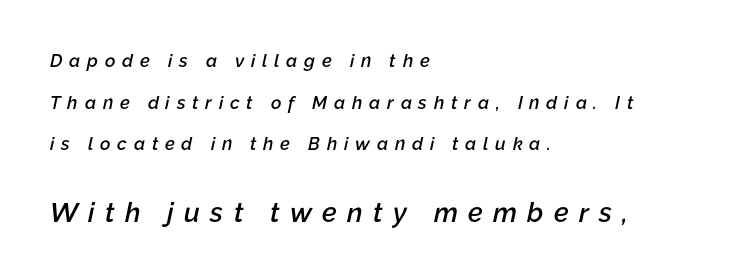
{"italic": "yes", "lean": "right", "slant_degrees": 12, "bold": "semi", "underline": "no", "align": "left", "line_spacing": "loose", "line_spacing_ratio": 2.31, "letter_spacing": "wide", "letter_spacing_em": 0.38, "larger_block": "second", "size_ratio": 1.5, "glyph_px": 27}
